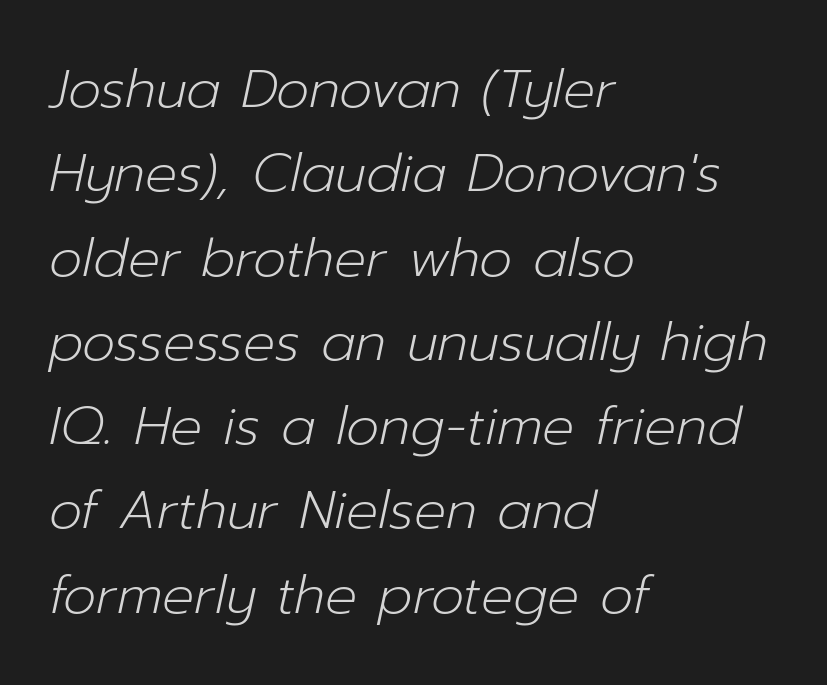
{"italic": "yes", "lean": "right", "slant_degrees": 12, "bold": "no", "weight": "light", "width": "normal", "stroke_contrast": "low", "x_height": "medium", "monospaced": "no", "underline": "no", "align": "left", "line_spacing": "normal", "line_spacing_ratio": 1.59, "letter_spacing": "normal", "letter_spacing_em": 0.0, "glyph_px": 53}
